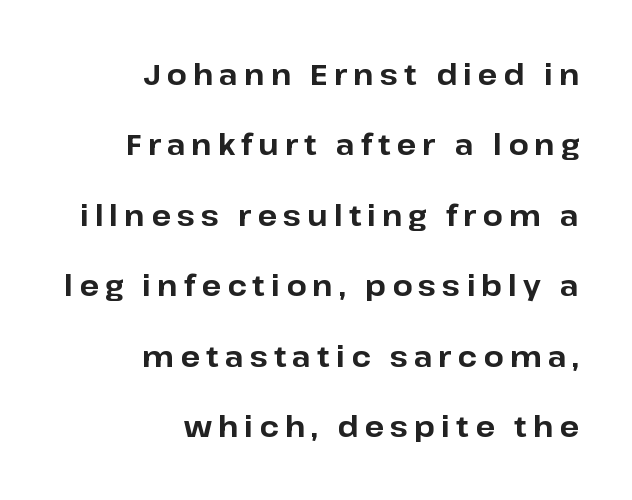
Q: Is the text bold? A: Yes.
Q: Is the text italic (slanted)? A: No, it is upright.
Q: Is the typeface a serif or a sans-serif typeface? A: Sans-serif.
Q: Is the text underlined? A: No.
Q: How is the paragraph aligned? A: Right-aligned.
Q: Is the spacing between letters normal or unusually wide? A: Unusually wide.
Q: Is the spacing between lines tight, normal or loose? A: Loose.
Q: Width (condensed, normal, or wide)? A: Normal.
Q: Stroke contrast? A: Low.
Q: x-height? A: Medium.
Q: Monospaced? A: No.
